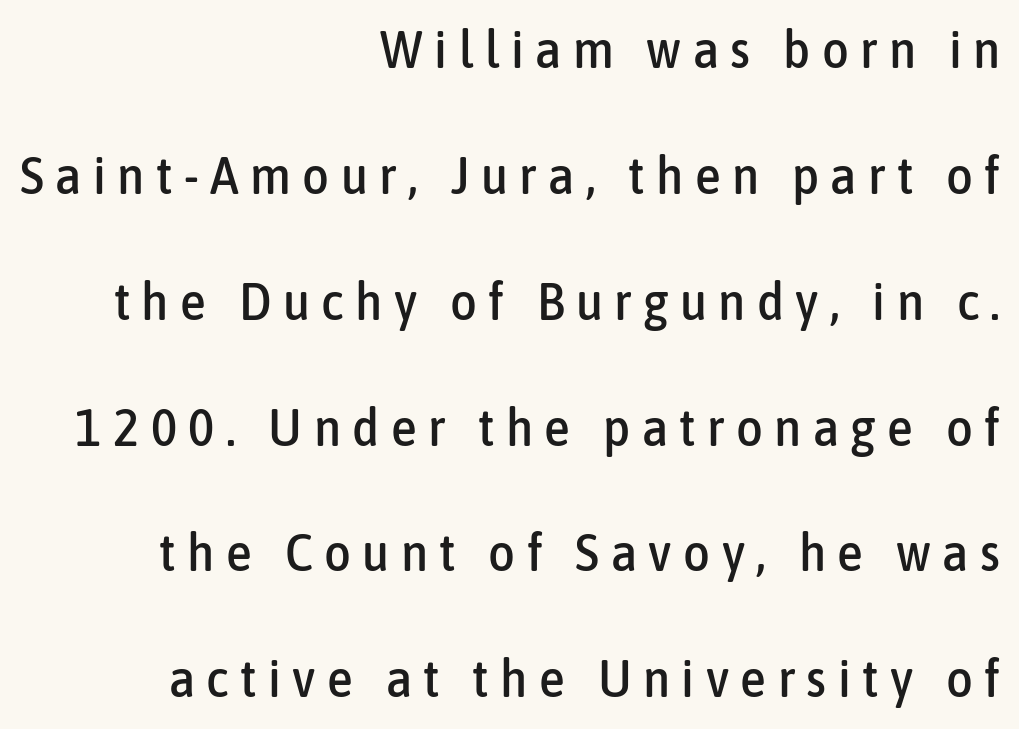
Q: Is the text italic (slanted)? A: No, it is upright.
Q: Is the typeface a serif or a sans-serif typeface? A: Sans-serif.
Q: Is the text underlined? A: No.
Q: How is the paragraph aligned? A: Right-aligned.
Q: Is the spacing between letters normal or unusually wide? A: Unusually wide.
Q: Is the spacing between lines tight, normal or loose? A: Loose.
Q: Width (condensed, normal, or wide)? A: Condensed.
Q: Stroke contrast? A: Low.
Q: x-height? A: Medium.
Q: Monospaced? A: No.
